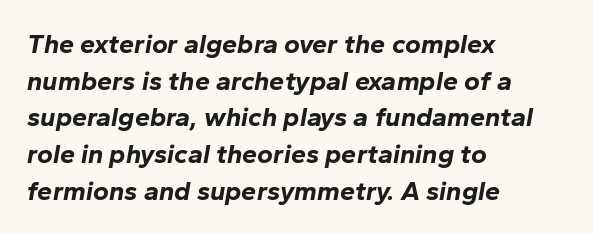
Yep, that's italic — everything's leaning. Heft: maximum for text — a bold. The typesetter chose a ragged-right arrangement here. The space between consecutive lines is moderate. Tracking here is standard; glyphs follow each other at the usual distance.
